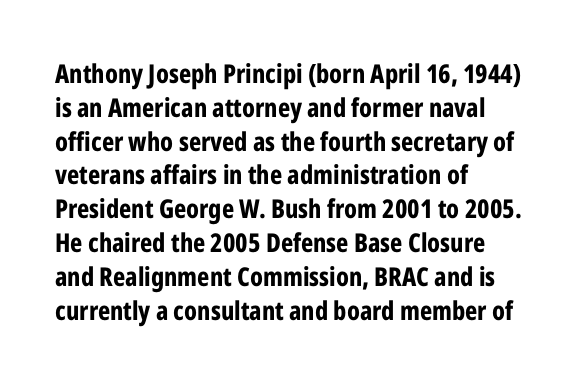
{"italic": "no", "bold": "yes", "underline": "no", "align": "left", "line_spacing": "normal", "line_spacing_ratio": 1.3, "letter_spacing": "normal", "letter_spacing_em": 0.0, "glyph_px": 26}
